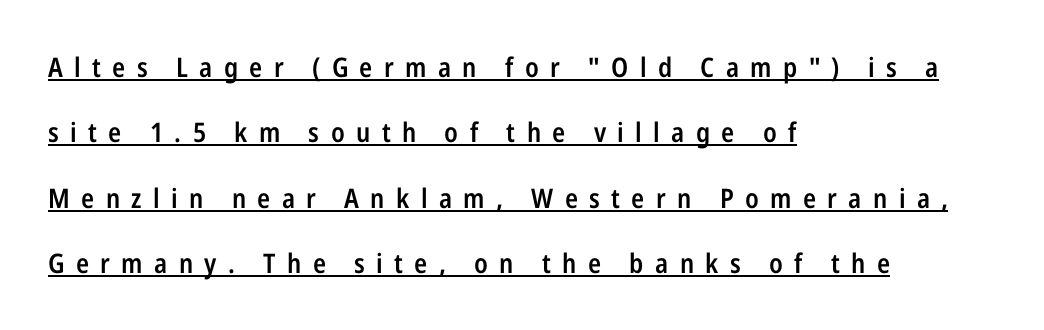
{"italic": "no", "bold": "semi", "underline": "yes", "align": "left", "line_spacing": "loose", "line_spacing_ratio": 2.42, "letter_spacing": "wide", "letter_spacing_em": 0.42, "glyph_px": 27}
